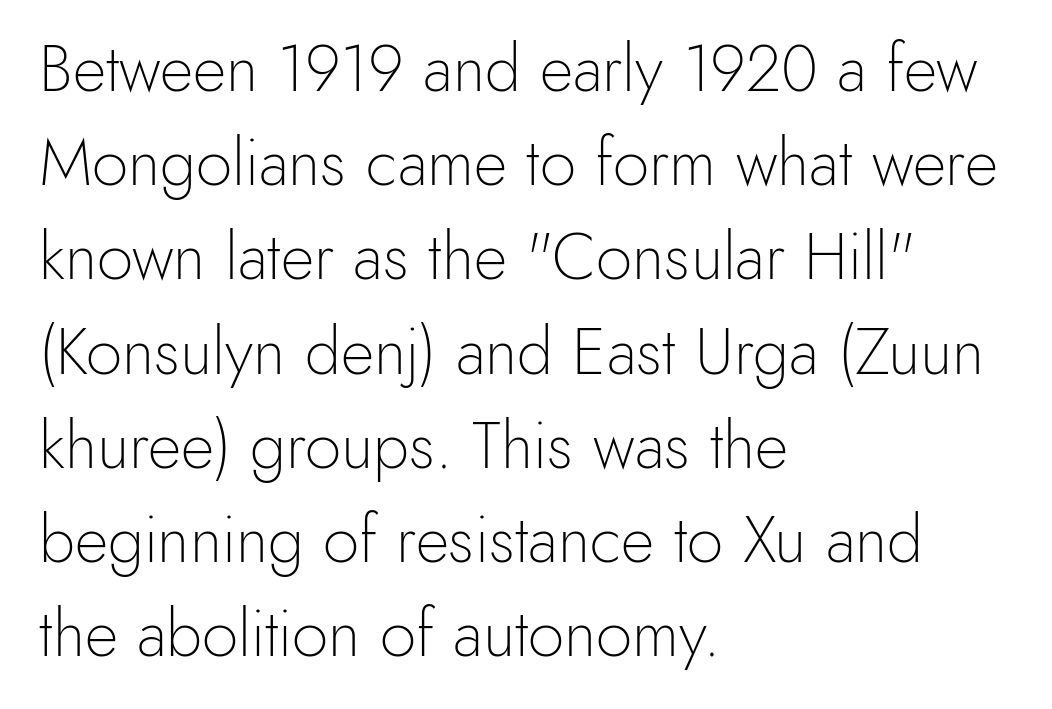
You could not count columns in this text — the font is proportionally spaced. What stands out about the letter spacing? Nothing — it is the standard amount. The rag falls on the right side of this text block. Regarding serifs, this sample does without them. Does the lettering tilt? It doesn't — this is upright. The line-height multiplier appears to be the usual default.
